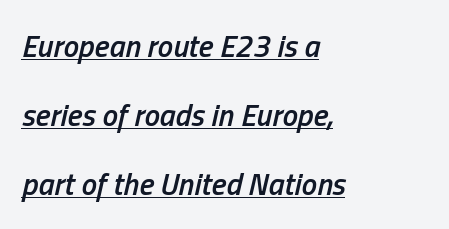
The image shows 31 px semibold, condensed type, italic (leaning right); set left-aligned, loose line spacing (2.22x), normal letter spacing, underlined; low stroke contrast and a medium x-height.
